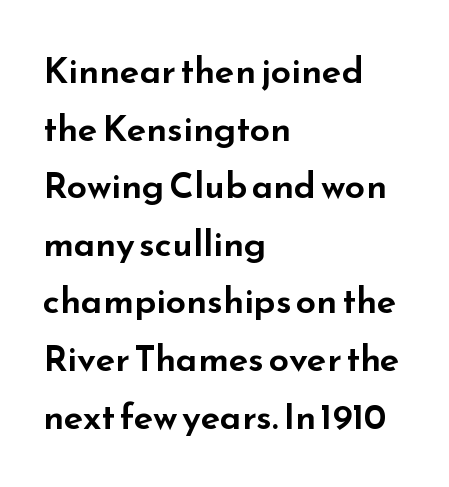
Serifs: no, the terminals of the letterforms are clean. A student would call this left alignment; a typographer would say flush left, rag right. Is the letter spacing exaggerated? No — it looks like the ordinary default. How would I describe the line gaps? Plain and ordinary. The space beneath each line is pristine and unruled.
